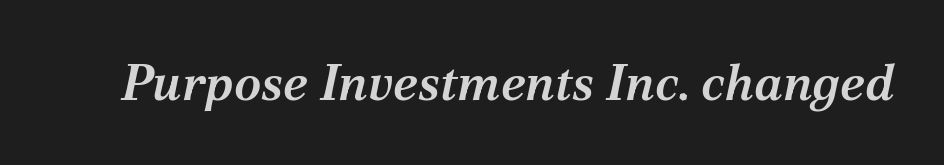
{"serif": "yes", "italic": "yes", "lean": "right", "slant_degrees": 12, "bold": "semi", "weight": "semibold", "width": "normal", "stroke_contrast": "medium", "x_height": "medium", "monospaced": "no", "underline": "no", "letter_spacing": "normal", "letter_spacing_em": 0.0, "glyph_px": 50}
